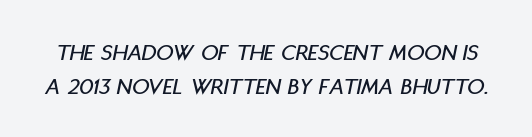
Q: Is the text italic (slanted)? A: Yes, it leans right by about 11 degrees.
Q: Is the text underlined? A: No.
Q: Is the spacing between letters normal or unusually wide? A: Normal.
Q: Is the spacing between lines tight, normal or loose? A: Normal.
